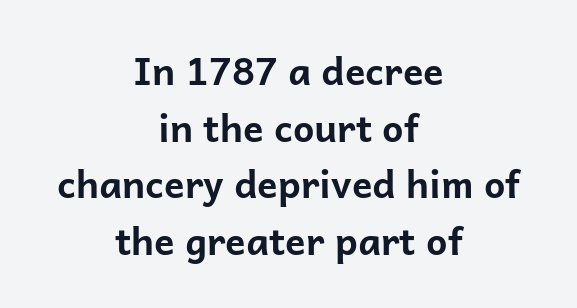
The image shows 38 px bold sans-serif type, upright; set centered, normal line spacing (1.49x), normal letter spacing, not underlined; low stroke contrast and a medium x-height.
